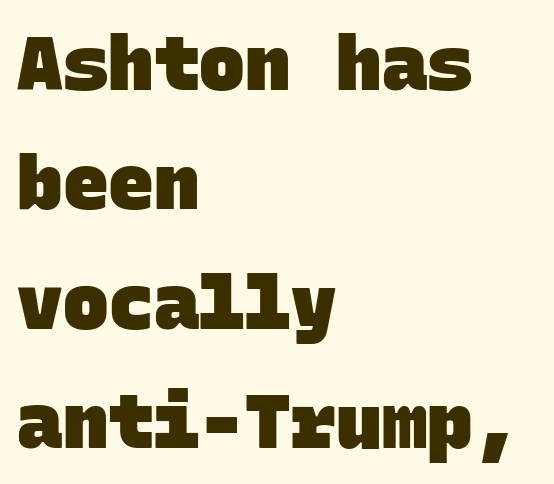
A student would call this left alignment; a typographer would say flush left, rag right. On the weight axis this lands at bold, roughly 700. Nothing sits at the stroke ends, so this counts as sans-serif. Observe the ordinary spacing: letters are neighbours, not strangers. Line spacing here is normal. The space directly below the letters is spotless.
